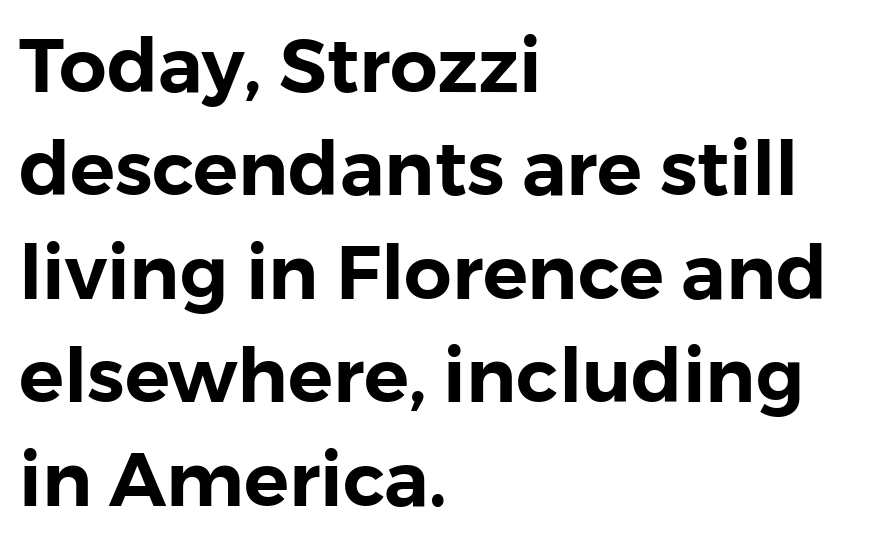
The rows are spaced the way most documents space them. This rendering uses left alignment, leaving the right contour irregular. In terms of letterform style, serifs are entirely absent. Caption: standard tracking, unaltered.
